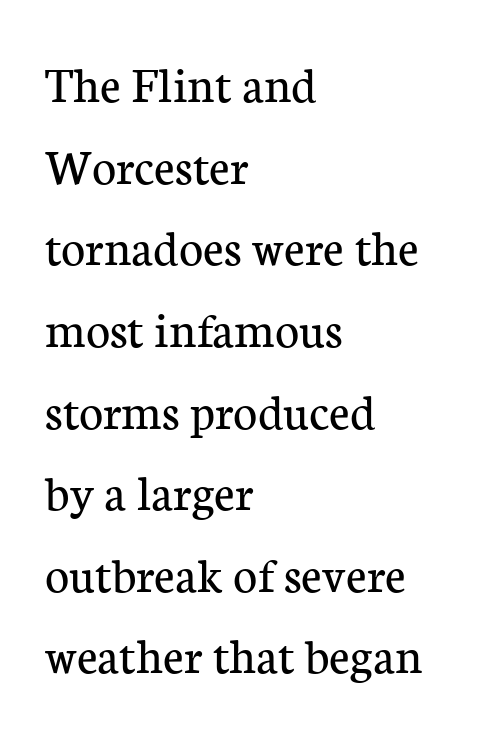
Q: Is the text bold? A: No.
Q: Is the text italic (slanted)? A: No, it is upright.
Q: Is the typeface a serif or a sans-serif typeface? A: Serif.
Q: Is the text underlined? A: No.
Q: How is the paragraph aligned? A: Left-aligned.
Q: Is the spacing between letters normal or unusually wide? A: Normal.
Q: Is the spacing between lines tight, normal or loose? A: Normal.
Q: Width (condensed, normal, or wide)? A: Normal.
Q: Stroke contrast? A: Low.
Q: x-height? A: Medium.
Q: Monospaced? A: No.
